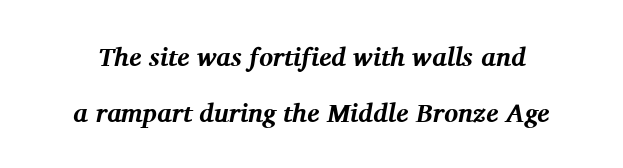
Nobody drew a line under any word here. How are the letters spaced? Ordinarily, with no added tracking. You could fit nearly another row in the gap between these rows. Bold? Absolutely — the strokes are thick and heavy.
